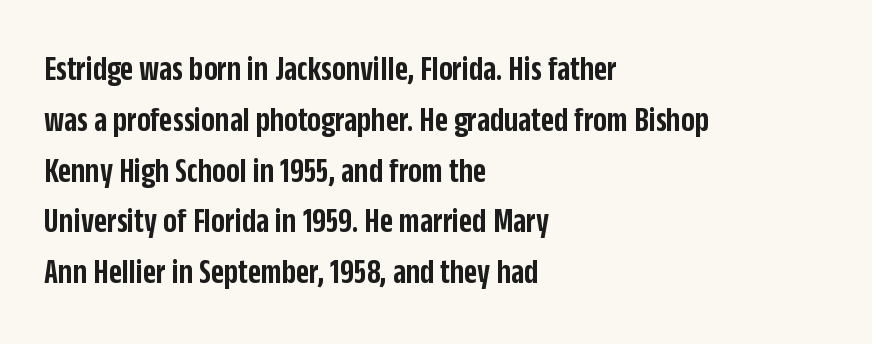
Q: Is the text bold? A: Semi-bold.
Q: Is the text italic (slanted)? A: No, it is upright.
Q: Is the typeface a serif or a sans-serif typeface? A: Sans-serif.
Q: Is the text underlined? A: No.
Q: How is the paragraph aligned? A: Left-aligned.
Q: Is the spacing between letters normal or unusually wide? A: Normal.
Q: Is the spacing between lines tight, normal or loose? A: Normal.
Q: Width (condensed, normal, or wide)? A: Condensed.
Q: Stroke contrast? A: Low.
Q: x-height? A: Large.
Q: Monospaced? A: No.
